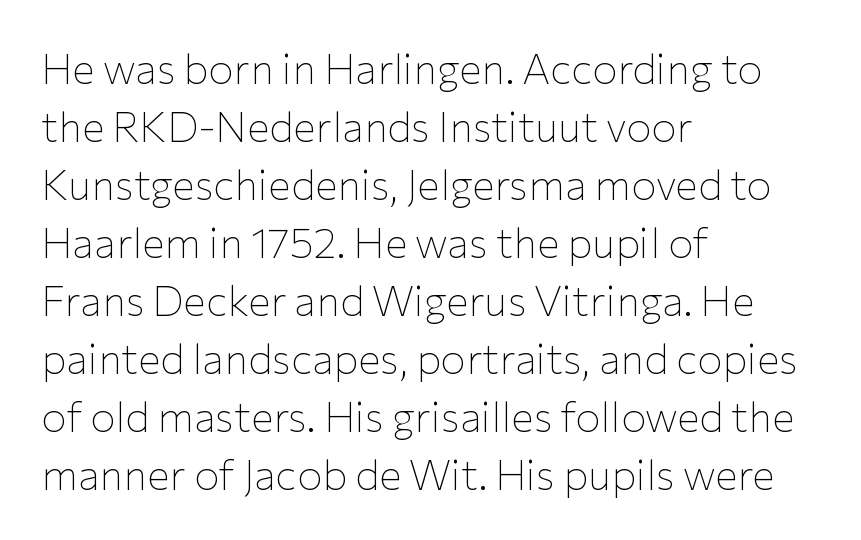
The image shows 42 px thin sans-serif type, upright; set left-aligned, normal line spacing (1.38x), normal letter spacing, not underlined; low stroke contrast and a medium x-height.
